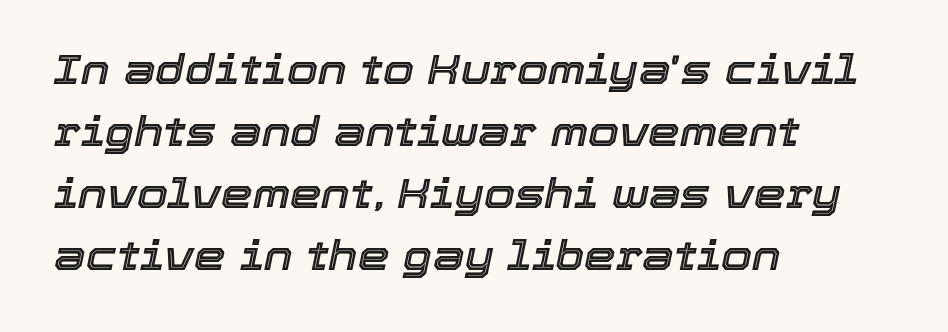
{"italic": "yes", "lean": "right", "slant_degrees": 12, "width": "normal", "x_height": "medium", "monospaced": "no", "underline": "no", "align": "left", "line_spacing": "normal", "line_spacing_ratio": 1.55, "letter_spacing": "normal", "letter_spacing_em": 0.0, "glyph_px": 40}
